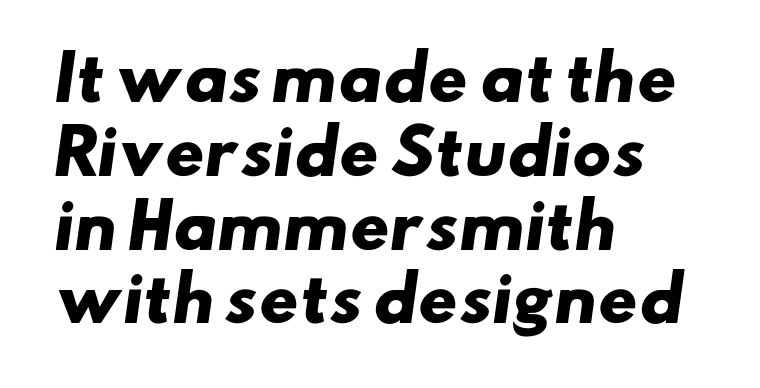
Q: Is the text bold? A: Yes.
Q: Is the typeface a serif or a sans-serif typeface? A: Sans-serif.
Q: Is the text underlined? A: No.
Q: How is the paragraph aligned? A: Left-aligned.
Q: Is the spacing between letters normal or unusually wide? A: Normal.
Q: Width (condensed, normal, or wide)? A: Wide.
Q: Stroke contrast? A: Low.
Q: x-height? A: Small.
Q: Monospaced? A: No.
